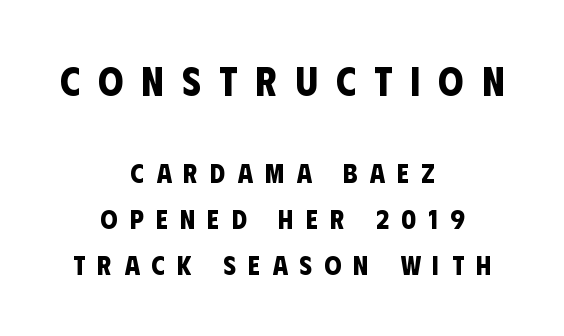
The image shows 40 px bold, condensed sans-serif type; set centered, normal line spacing (1.7x), unusually wide letter spacing (+0.46 em), not underlined; the first (top) block is 1.48x larger; low stroke contrast and a large x-height.
